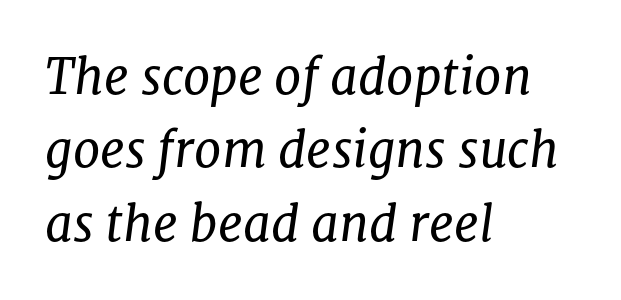
There's an unmistakable incline to the writing here. Ink coverage per letter is moderate at most. Honestly, the letter spacing is just normal — you wouldn't notice it. Anything drawn beneath the words? Only blank space. Little horizontal feet cap the strokes, marking this as serif type. Caption: multi-line text, flush left, ragged right.
